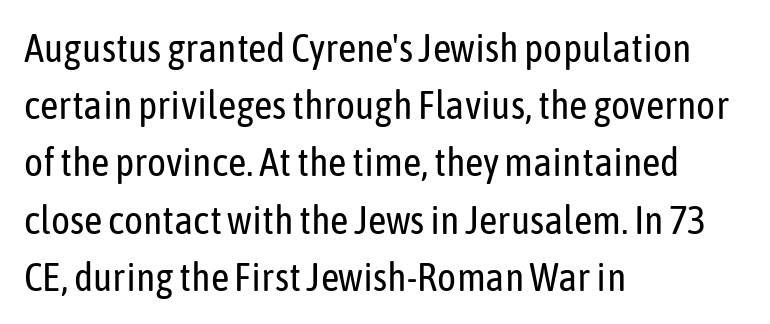
Weight: in the light-to-regular range. Vertically, the passage feels balanced, rows spaced as you'd expect. Character widths vary here, with narrow letters taking less room than wide ones. Unlike a traditional serif, this face leaves its strokes unadorned.
